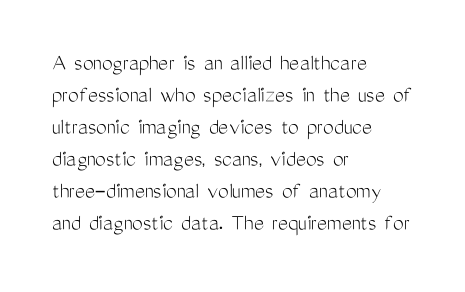
Q: Is the text bold? A: No.
Q: Is the text italic (slanted)? A: No, it is upright.
Q: Is the text underlined? A: No.
Q: How is the paragraph aligned? A: Left-aligned.
Q: Is the spacing between letters normal or unusually wide? A: Normal.
Q: Is the spacing between lines tight, normal or loose? A: Normal.
